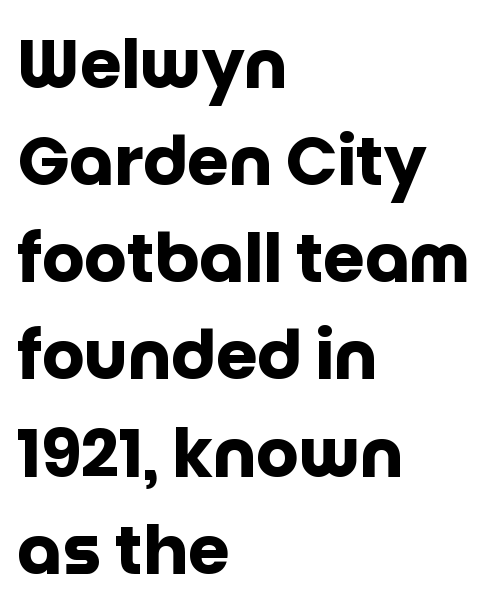
Q: Is the text bold? A: Yes.
Q: Is the text italic (slanted)? A: No, it is upright.
Q: Is the typeface a serif or a sans-serif typeface? A: Sans-serif.
Q: Is the text underlined? A: No.
Q: How is the paragraph aligned? A: Left-aligned.
Q: Is the spacing between letters normal or unusually wide? A: Normal.
Q: Is the spacing between lines tight, normal or loose? A: Normal.
Q: Width (condensed, normal, or wide)? A: Normal.
Q: Stroke contrast? A: Low.
Q: x-height? A: Large.
Q: Monospaced? A: No.
